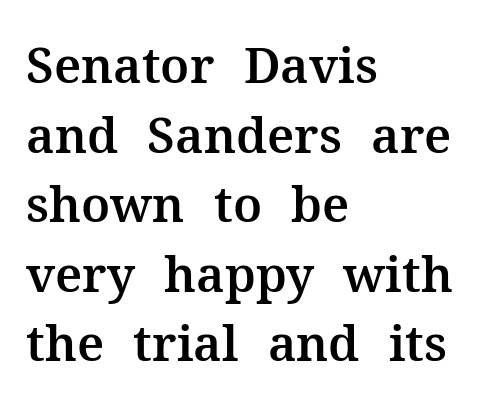
This sample uses an upright cut, with every glyph sitting square on the baseline. How would I describe the line gaps? Plain and ordinary. Descenders are the only things crossing below the line. The passage shown is typed in a proportional face where columns would drift. Examine the stroke ends and you'll spot serifs.
